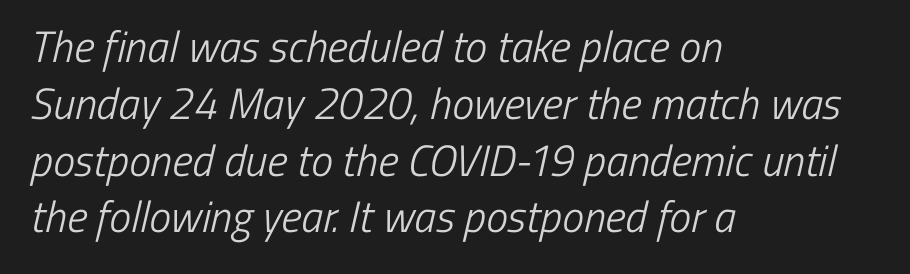
The image shows 44 px light, condensed sans-serif type; set left-aligned, normal line spacing (1.29x), normal letter spacing, not underlined; low stroke contrast and a medium x-height.
